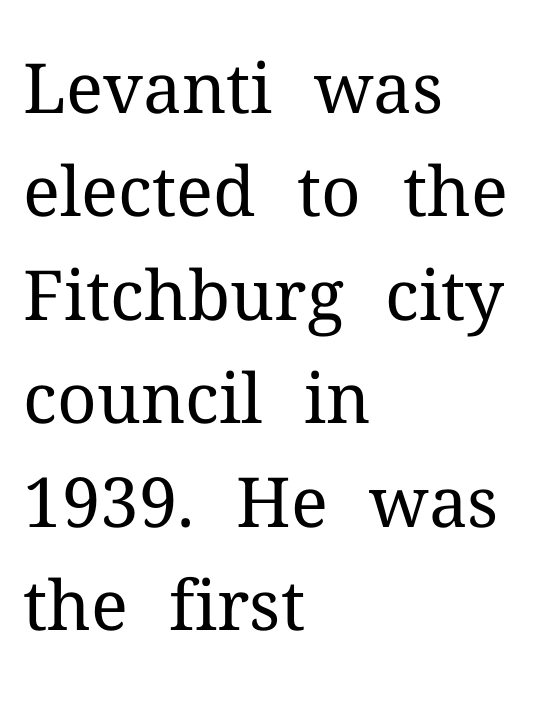
Q: Is the text bold? A: No.
Q: Is the text italic (slanted)? A: No, it is upright.
Q: Is the typeface a serif or a sans-serif typeface? A: Serif.
Q: Is the text underlined? A: No.
Q: How is the paragraph aligned? A: Left-aligned.
Q: Is the spacing between letters normal or unusually wide? A: Normal.
Q: Is the spacing between lines tight, normal or loose? A: Normal.
Q: Width (condensed, normal, or wide)? A: Normal.
Q: Stroke contrast? A: Medium.
Q: x-height? A: Medium.
Q: Monospaced? A: No.
